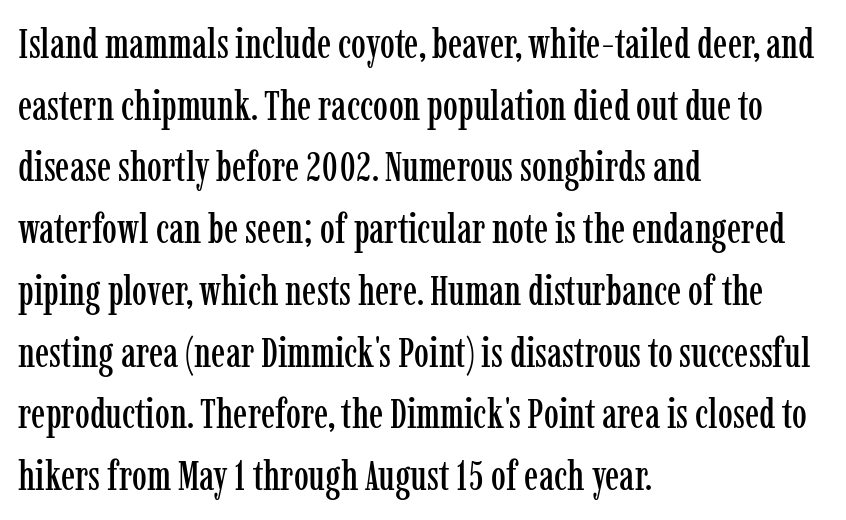
The image shows 42 px condensed serif type, upright; set left-aligned, normal line spacing (1.47x), normal letter spacing, not underlined; low stroke contrast and a medium x-height.
